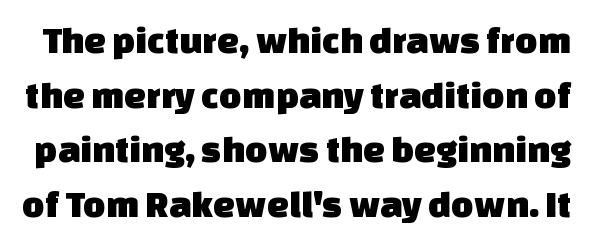
Q: Is the typeface a serif or a sans-serif typeface? A: Sans-serif.
Q: Is the text underlined? A: No.
Q: Is the spacing between letters normal or unusually wide? A: Normal.
Q: Is the spacing between lines tight, normal or loose? A: Normal.
Q: Width (condensed, normal, or wide)? A: Normal.
Q: Stroke contrast? A: Low.
Q: x-height? A: Large.
Q: Monospaced? A: No.
